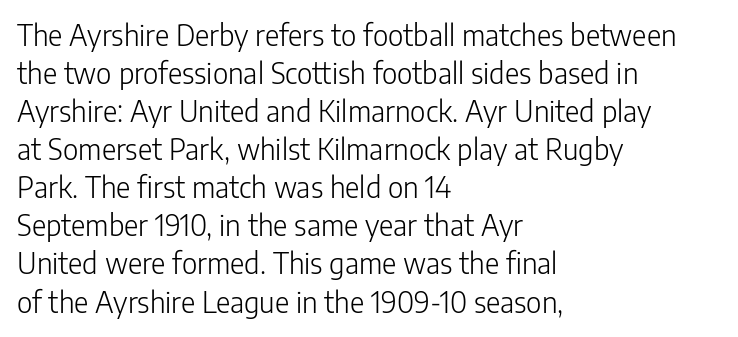
{"serif": "no", "italic": "no", "bold": "no", "weight": "light", "width": "normal", "stroke_contrast": "low", "x_height": "medium", "monospaced": "no", "underline": "no", "align": "left", "line_spacing": "normal", "line_spacing_ratio": 1.36, "letter_spacing": "normal", "letter_spacing_em": 0.0, "glyph_px": 28}
